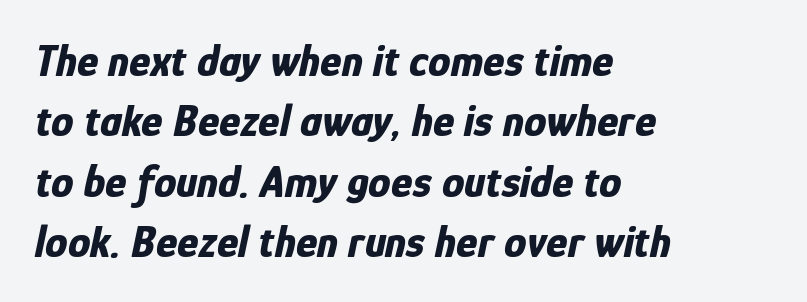
The baseline area is clear. A normal amount of white space separates one row of letters from the next. Heft: maximum for text — a bold. It's the slanting kind of type.
